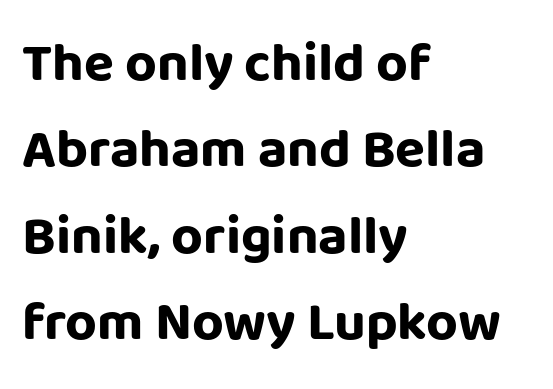
Q: Is the text bold? A: Yes.
Q: Is the text italic (slanted)? A: No, it is upright.
Q: Is the typeface a serif or a sans-serif typeface? A: Sans-serif.
Q: Is the text underlined? A: No.
Q: How is the paragraph aligned? A: Left-aligned.
Q: Is the spacing between letters normal or unusually wide? A: Normal.
Q: Is the spacing between lines tight, normal or loose? A: Normal.
Q: Width (condensed, normal, or wide)? A: Normal.
Q: Stroke contrast? A: Low.
Q: x-height? A: Large.
Q: Monospaced? A: No.
